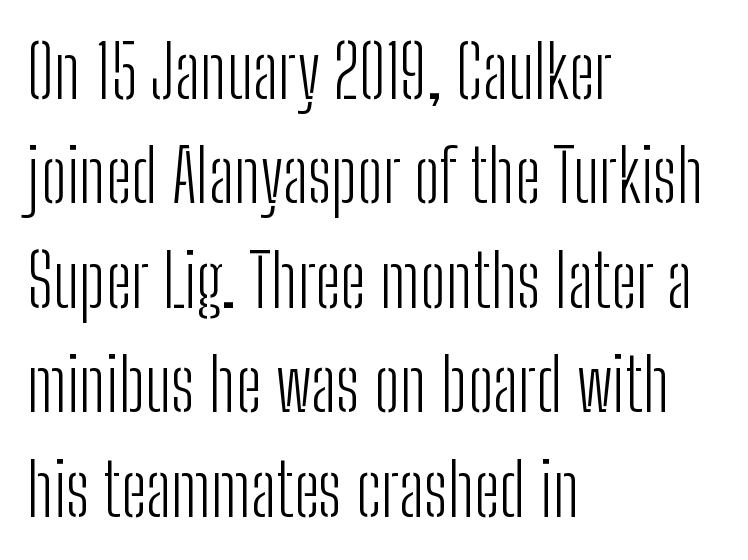
This sample uses an upright cut, with every glyph sitting square on the baseline. Students, note that the glyphs here touch the page at normal intervals. Leading: standard. Do the characters align in a grid? No, the font is proportional. Vertical stems look standard width or narrower in stroke. The glyphs are unaccompanied by any horizontal stroke below them.
